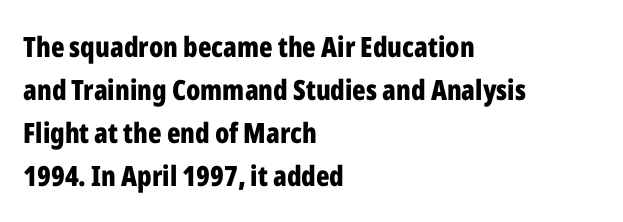
{"serif": "no", "italic": "no", "bold": "yes", "weight": "bold", "width": "condensed", "stroke_contrast": "low", "x_height": "medium", "monospaced": "no", "underline": "no", "align": "left", "line_spacing": "normal", "line_spacing_ratio": 1.53, "letter_spacing": "normal", "letter_spacing_em": 0.0, "glyph_px": 28}
